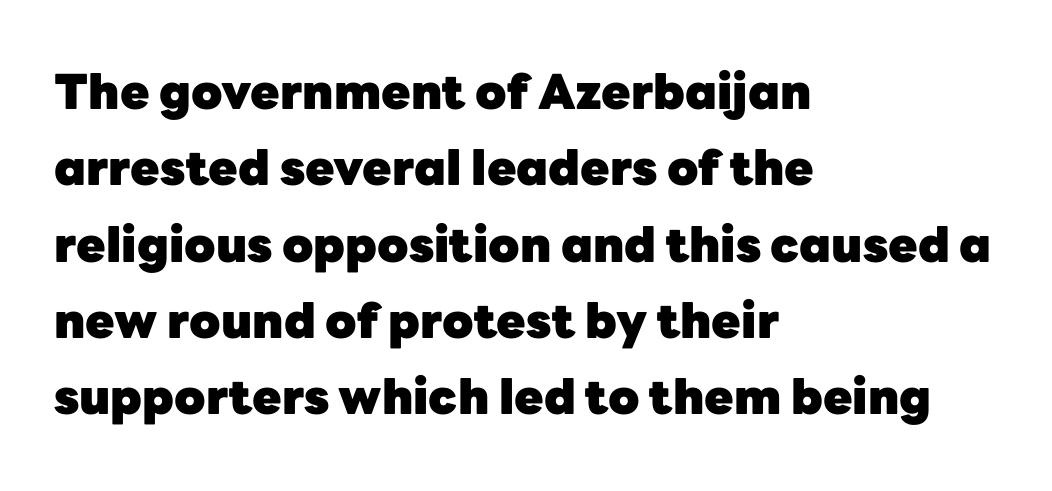
{"serif": "no", "italic": "no", "bold": "yes", "weight": "heavy", "width": "normal", "stroke_contrast": "low", "x_height": "medium", "monospaced": "no", "underline": "no", "align": "left", "line_spacing": "normal", "line_spacing_ratio": 1.59, "letter_spacing": "normal", "letter_spacing_em": 0.0, "glyph_px": 48}
